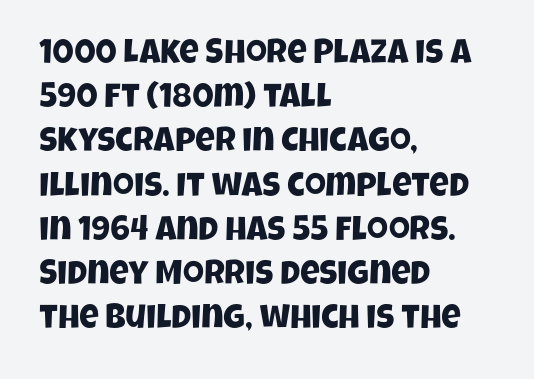
{"serif": "no", "width": "condensed", "stroke_contrast": "low", "x_height": "large", "monospaced": "no", "underline": "no", "align": "left", "line_spacing": "normal", "line_spacing_ratio": 1.3, "letter_spacing": "normal", "letter_spacing_em": 0.0, "glyph_px": 34}
